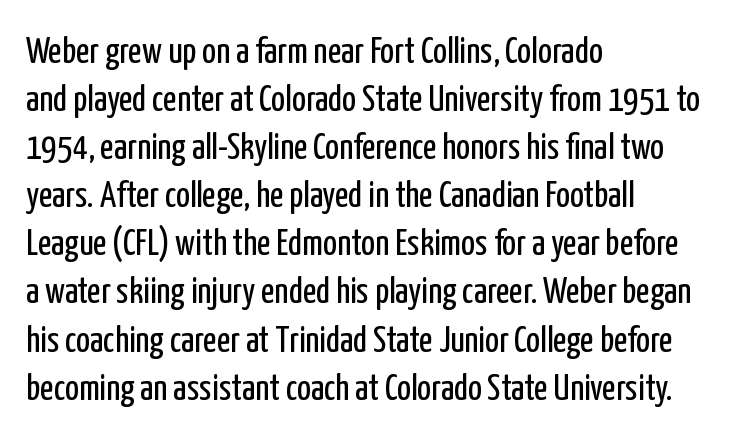
Horizontally, the lines are justified to the leading edge only. Nothing sits at the stroke ends, so this counts as sans-serif. Weight class: somewhere from thin through regular. Italic? Not at all — the glyphs are vertical. Between one letter and the next there's only the usual sliver of space.
